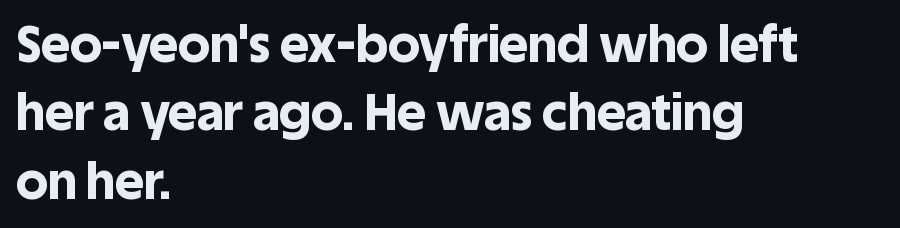
The image shows 50 px bold sans-serif type, upright; set left-aligned, normal line spacing (1.37x), normal letter spacing, not underlined; a large x-height.
